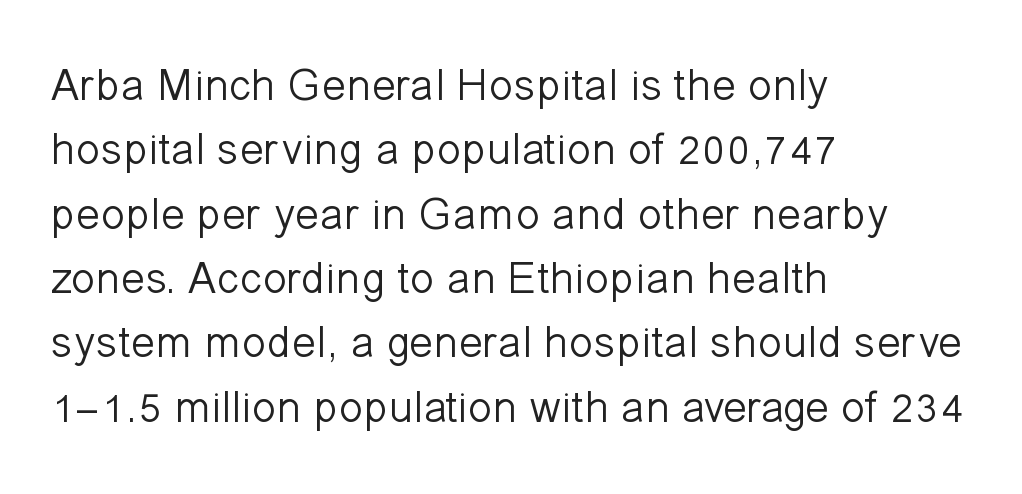
The image shows 45 px light sans-serif type, upright; set left-aligned, normal line spacing (1.43x), normal letter spacing, not underlined; low stroke contrast and a medium x-height.
